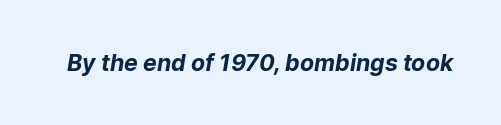
Q: Is the text bold? A: Yes.
Q: Is the text underlined? A: No.
Q: Is the spacing between letters normal or unusually wide? A: Normal.
